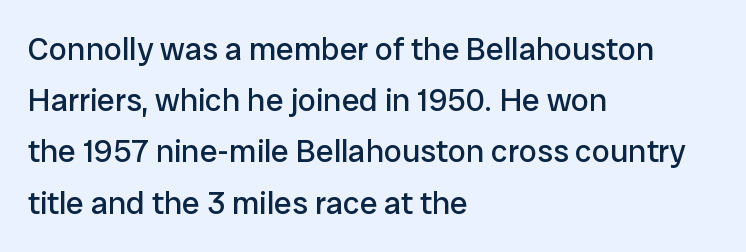
The image shows 32 px regular-weight sans-serif type, upright; set left-aligned, normal line spacing (1.6x), normal letter spacing, not underlined; low stroke contrast and a medium x-height.
